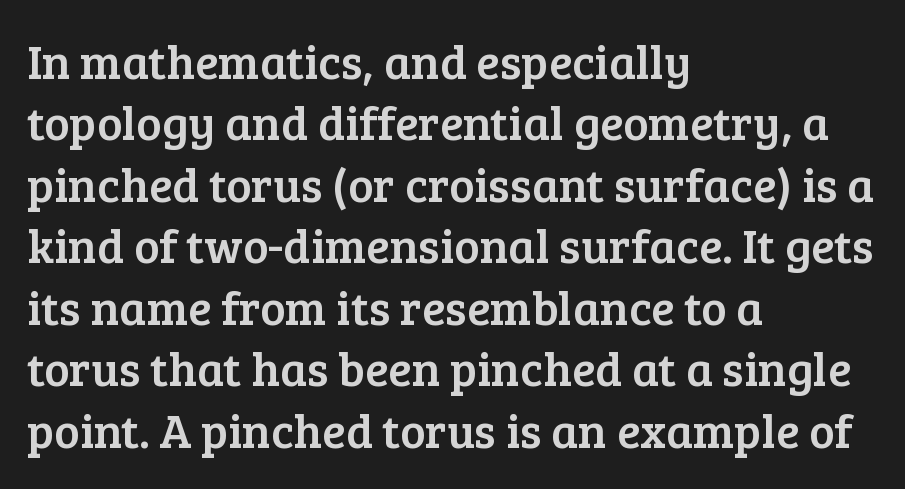
{"serif": "yes", "italic": "no", "width": "normal", "stroke_contrast": "low", "x_height": "medium", "monospaced": "no", "underline": "no", "align": "left", "line_spacing": "normal", "line_spacing_ratio": 1.28, "letter_spacing": "normal", "letter_spacing_em": 0.0, "glyph_px": 48}
